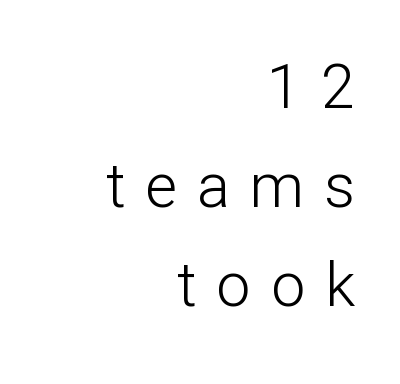
Q: Is the text bold? A: No.
Q: Is the text italic (slanted)? A: No, it is upright.
Q: Is the typeface a serif or a sans-serif typeface? A: Sans-serif.
Q: Is the text underlined? A: No.
Q: How is the paragraph aligned? A: Right-aligned.
Q: Is the spacing between letters normal or unusually wide? A: Unusually wide.
Q: Is the spacing between lines tight, normal or loose? A: Normal.
Q: Width (condensed, normal, or wide)? A: Normal.
Q: Stroke contrast? A: Low.
Q: x-height? A: Medium.
Q: Monospaced? A: No.
